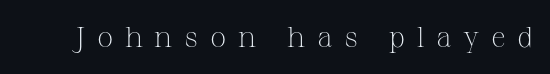
Q: Is the text bold? A: No.
Q: Is the text italic (slanted)? A: No, it is upright.
Q: Is the typeface a serif or a sans-serif typeface? A: Serif.
Q: Is the text underlined? A: No.
Q: Is the spacing between letters normal or unusually wide? A: Unusually wide.
Q: Width (condensed, normal, or wide)? A: Normal.
Q: Stroke contrast? A: Medium.
Q: x-height? A: Medium.
Q: Monospaced? A: No.
